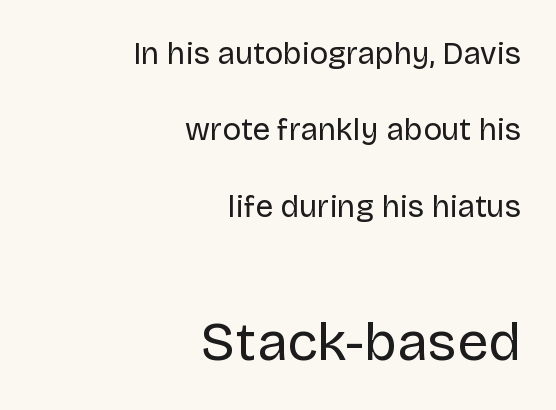
Q: Is the text bold? A: No.
Q: Is the text italic (slanted)? A: No, it is upright.
Q: Is the typeface a serif or a sans-serif typeface? A: Sans-serif.
Q: Is the text underlined? A: No.
Q: How is the paragraph aligned? A: Right-aligned.
Q: Is the spacing between letters normal or unusually wide? A: Normal.
Q: Is the spacing between lines tight, normal or loose? A: Loose.
Q: Which block of text is set in a larger size, the first (top) or the second (bottom)? A: The second (bottom) one.
Q: Width (condensed, normal, or wide)? A: Normal.
Q: Stroke contrast? A: Low.
Q: x-height? A: Large.
Q: Monospaced? A: No.
